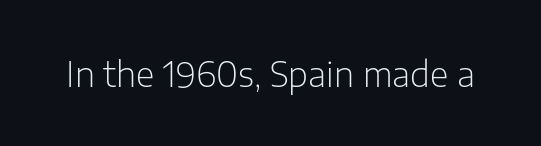
{"serif": "no", "italic": "no", "bold": "no", "weight": "light", "width": "normal", "stroke_contrast": "low", "x_height": "medium", "monospaced": "no", "underline": "no", "letter_spacing": "normal", "letter_spacing_em": 0.0, "glyph_px": 34}
